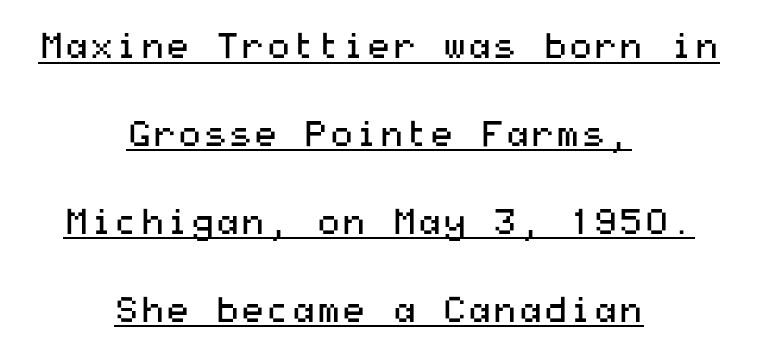
The image shows 36 px regular-weight, wide sans-serif type, upright; set centered, loose line spacing (2.44x), normal letter spacing, underlined; medium stroke contrast and a medium x-height.
